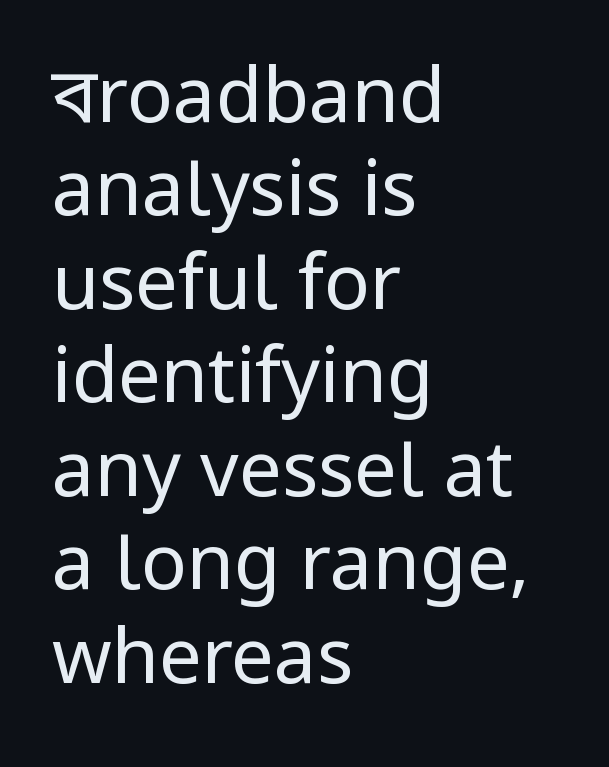
{"serif": "no", "italic": "no", "bold": "no", "weight": "regular", "width": "normal", "stroke_contrast": "low", "x_height": "medium", "monospaced": "no", "underline": "no", "align": "left", "line_spacing_ratio": 1.23, "letter_spacing": "normal", "letter_spacing_em": 0.0, "glyph_px": 76}
